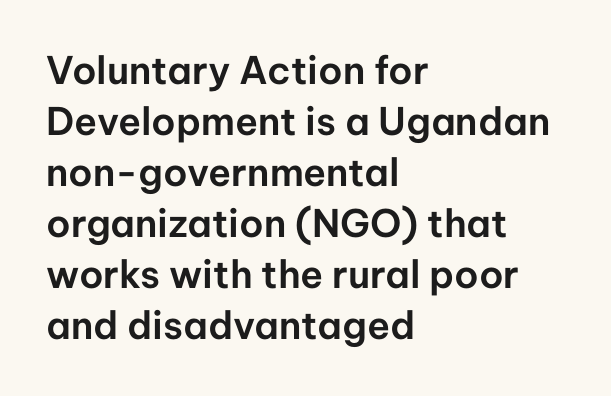
{"serif": "no", "italic": "no", "width": "normal", "stroke_contrast": "low", "x_height": "medium", "monospaced": "no", "underline": "no", "align": "left", "line_spacing": "normal", "line_spacing_ratio": 1.34, "letter_spacing": "normal", "letter_spacing_em": 0.0, "glyph_px": 38}
